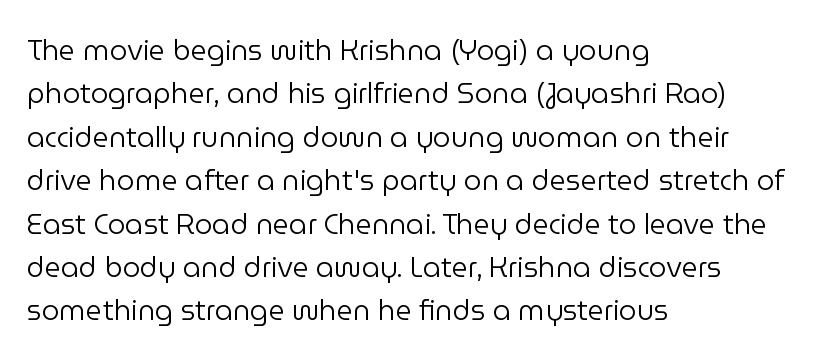
The characters are drawn with everyday or finer stroke widths. Teacher's note: observe the even left margin — that is flush-left alignment. Horizontal bands of white between lines are of average thickness. Unlike italic type, these characters show no tilt at all. Words float on clear page, feet unadorned. These lines are rendered in a variable-pitch font.
